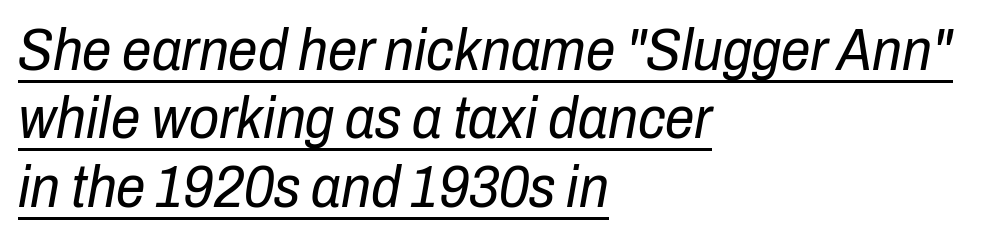
{"italic": "yes", "lean": "right", "slant_degrees": 10, "bold": "no", "weight": "regular", "width": "condensed", "stroke_contrast": "low", "x_height": "medium", "monospaced": "no", "underline": "yes", "align": "left", "line_spacing_ratio": 1.16, "letter_spacing": "normal", "letter_spacing_em": 0.0, "glyph_px": 59}
